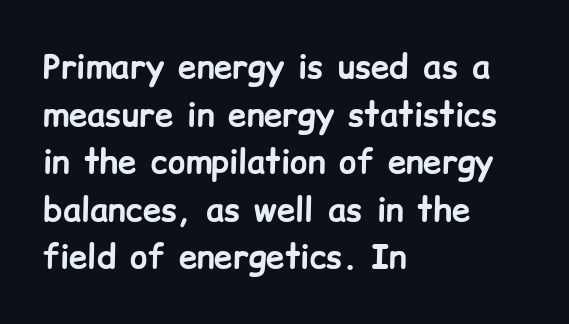
The image shows 33 px bold sans-serif type, upright; set left-aligned, normal line spacing (1.44x), normal letter spacing, not underlined; low stroke contrast and a medium x-height.
